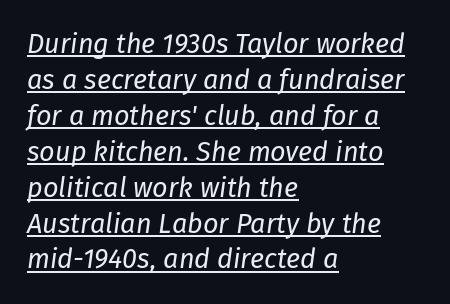
Which margin do the lines hug? The left one — the right edge is uneven. Leading matches the norm, producing a regular column. Notice how a bar underscores the lettering throughout. The whole block is typeset with a tilt.
